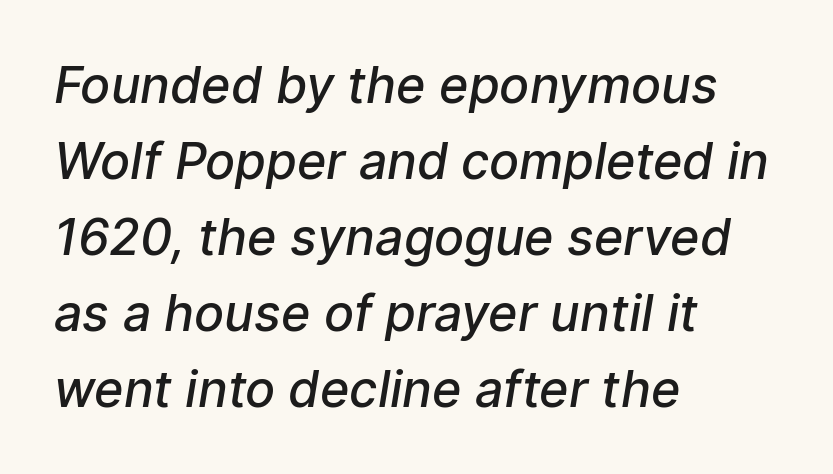
Which margin do the lines hug? The left one — the right edge is uneven. The rendering uses natural spacing where letterforms have individual widths. The letters are semibold — heavier than regular but short of a full bold. Students, observe: this is what conventionally led text looks like.
